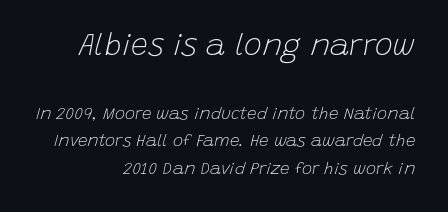
Horizontally, the lines are justified to the trailing edge only. These lines keep a tight, regular rhythm from letter to letter. What's the leading like? Ordinary, nothing unusual. Words float on clear page, feet unadorned. Is this a fixed-width face? No — the glyphs have proportional, varying widths.
